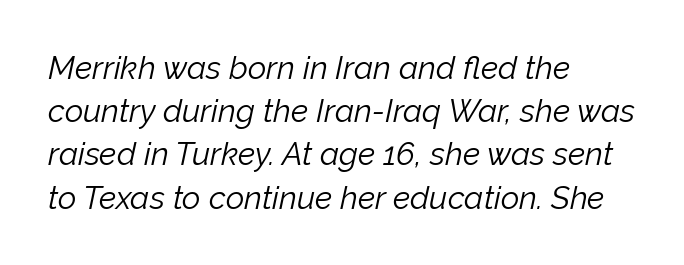
Q: Is the text bold? A: No.
Q: Is the text italic (slanted)? A: Yes, it leans right by about 12 degrees.
Q: Is the text underlined? A: No.
Q: How is the paragraph aligned? A: Left-aligned.
Q: Is the spacing between letters normal or unusually wide? A: Normal.
Q: Is the spacing between lines tight, normal or loose? A: Normal.
Q: Width (condensed, normal, or wide)? A: Normal.
Q: Stroke contrast? A: Low.
Q: x-height? A: Medium.
Q: Monospaced? A: No.
